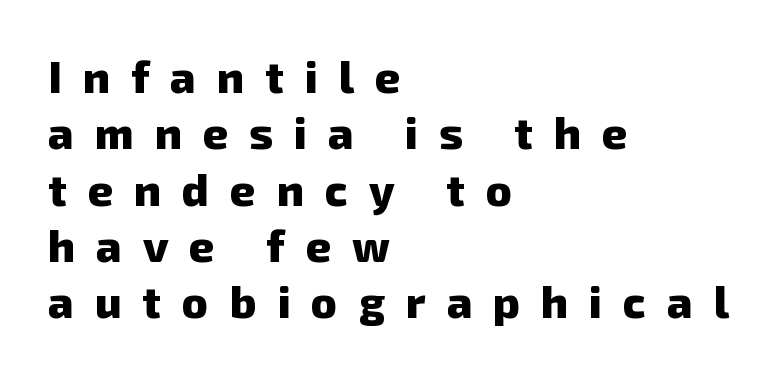
The image shows 44 px heavy sans-serif type; set left-aligned, normal line spacing (1.28x), unusually wide letter spacing (+0.48 em), not underlined; low stroke contrast and a medium x-height.
